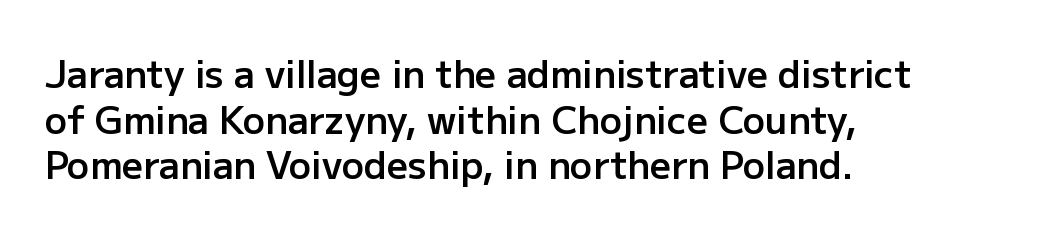
{"serif": "no", "italic": "no", "bold": "semi", "weight": "semibold", "width": "normal", "stroke_contrast": "low", "x_height": "medium", "monospaced": "no", "underline": "no", "align": "left", "line_spacing_ratio": 1.23, "letter_spacing": "normal", "letter_spacing_em": 0.0, "glyph_px": 37}
